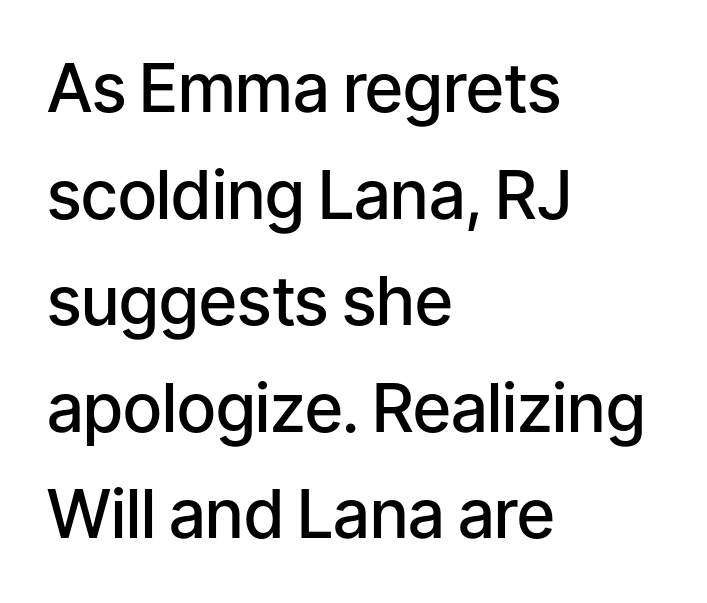
I'd call this a sans setting — the letters go barefoot. Vertically, the passage feels balanced, rows spaced as you'd expect. Notice the strokes are somewhat thickened but not fully heavy: this is a semibold. Where is the straight margin? On the left. Here the glyphs are tracked normally, forming tight word shapes.
